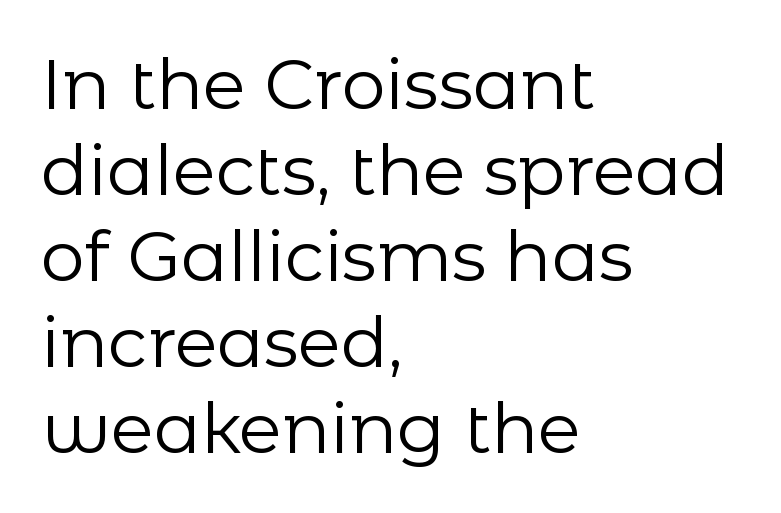
Q: Is the text bold? A: No.
Q: Is the text italic (slanted)? A: No, it is upright.
Q: Is the typeface a serif or a sans-serif typeface? A: Sans-serif.
Q: Is the text underlined? A: No.
Q: How is the paragraph aligned? A: Left-aligned.
Q: Is the spacing between letters normal or unusually wide? A: Normal.
Q: Width (condensed, normal, or wide)? A: Normal.
Q: Stroke contrast? A: Low.
Q: x-height? A: Medium.
Q: Monospaced? A: No.
